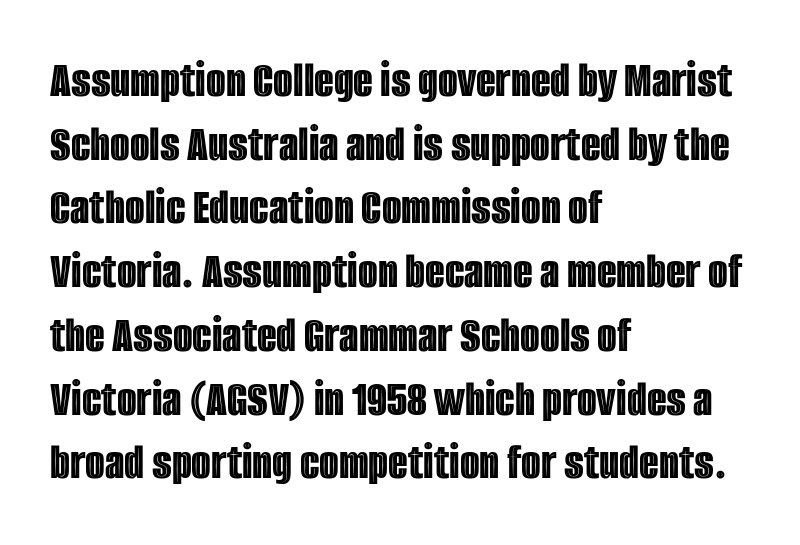
{"italic": "no", "width": "condensed", "x_height": "large", "monospaced": "no", "underline": "no", "align": "left", "line_spacing": "normal", "line_spacing_ratio": 1.25, "letter_spacing": "normal", "letter_spacing_em": 0.0, "glyph_px": 51}
